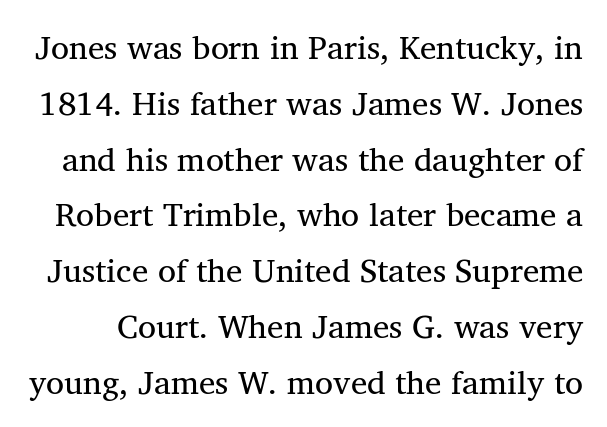
Varying glyph widths throughout — classic text-font behaviour. Horizontal bands of white between lines are of average thickness. If you drew a line through each stem, it would be perfectly vertical. Caption: face not bold, strokes unweighted. The type is set solid horizontally, with unmodified tracking. The strip under each line holds only bare page.
